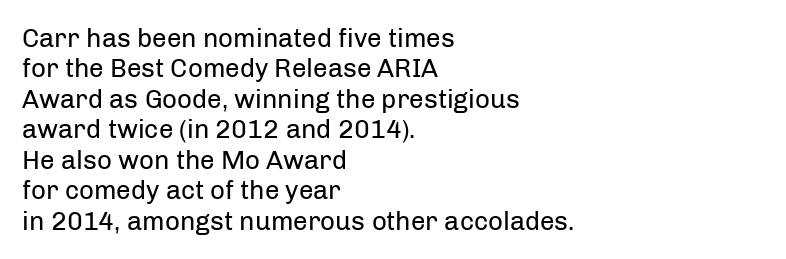
{"italic": "no", "bold": "no", "underline": "no", "align": "left", "line_spacing_ratio": 1.17, "letter_spacing": "normal", "letter_spacing_em": 0.0, "glyph_px": 26}
